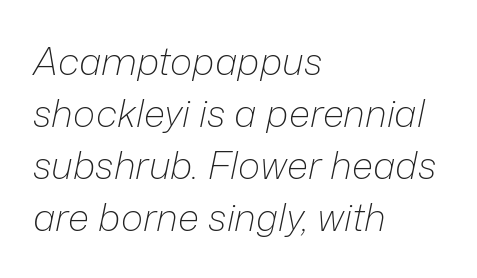
Q: Is the text bold? A: No.
Q: Is the text italic (slanted)? A: Yes, it leans right by about 12 degrees.
Q: Is the text underlined? A: No.
Q: How is the paragraph aligned? A: Left-aligned.
Q: Is the spacing between letters normal or unusually wide? A: Normal.
Q: Is the spacing between lines tight, normal or loose? A: Normal.
Q: Width (condensed, normal, or wide)? A: Normal.
Q: Stroke contrast? A: Low.
Q: x-height? A: Medium.
Q: Monospaced? A: No.
